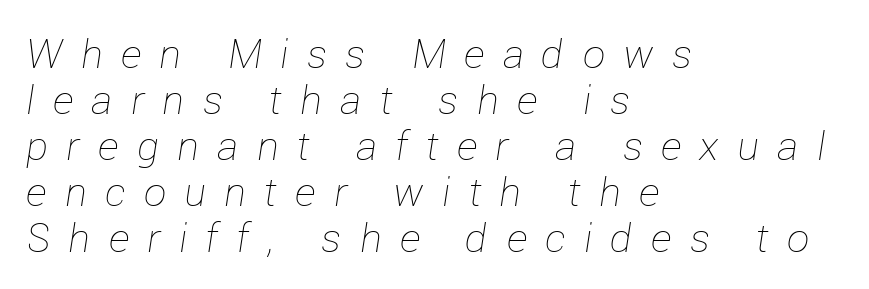
Q: Is the text bold? A: No.
Q: Is the text italic (slanted)? A: Yes, it leans right by about 12 degrees.
Q: Is the text underlined? A: No.
Q: How is the paragraph aligned? A: Left-aligned.
Q: Is the spacing between letters normal or unusually wide? A: Unusually wide.
Q: Is the spacing between lines tight, normal or loose? A: Tight.
Q: Width (condensed, normal, or wide)? A: Normal.
Q: Stroke contrast? A: Low.
Q: x-height? A: Medium.
Q: Monospaced? A: No.
